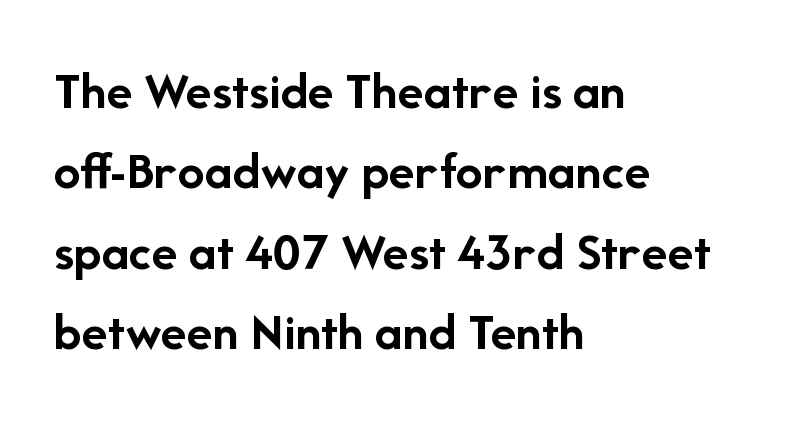
Q: Is the text bold? A: Yes.
Q: Is the text italic (slanted)? A: No, it is upright.
Q: Is the typeface a serif or a sans-serif typeface? A: Sans-serif.
Q: Is the text underlined? A: No.
Q: How is the paragraph aligned? A: Left-aligned.
Q: Is the spacing between letters normal or unusually wide? A: Normal.
Q: Is the spacing between lines tight, normal or loose? A: Normal.
Q: Width (condensed, normal, or wide)? A: Normal.
Q: Stroke contrast? A: Low.
Q: x-height? A: Medium.
Q: Monospaced? A: No.
